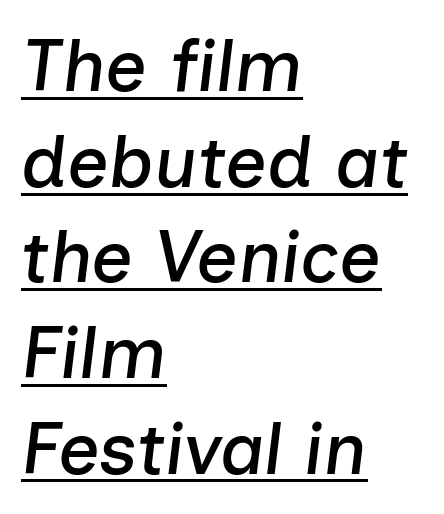
The image shows 73 px text type, italic (leaning right); set left-aligned, normal line spacing (1.31x), normal letter spacing, underlined; low stroke contrast and a medium x-height.
